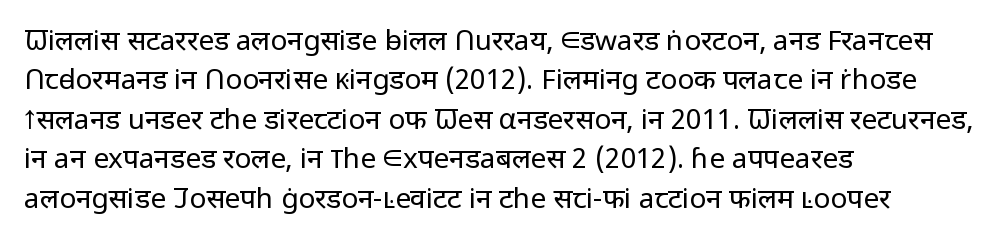
The letters carry no serifs — their stems end cleanly without finishing strokes. The strokes carry an ordinary text weight at most. Does extra space separate the letters? No, they use regular spacing. Here the designer chose a conventional face with non-uniform glyph widths.
